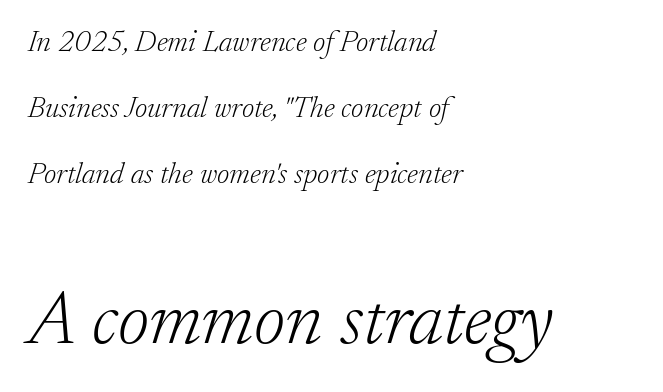
Typesetter's note — lower block bumped up in size, upper block left smaller. Words appear dense and cohesive because spacing is normal. The space between consecutive lines is lavish. Weight: not bold — regular or lighter. Is the block centered? No — it sits flush against the left margin. A typesetter would mark this as italic.
